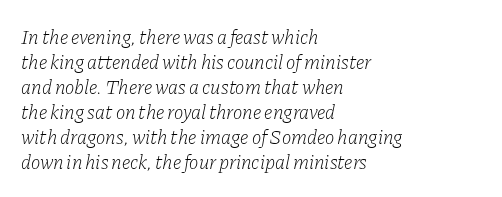
Posture: slanted. Summary of weight: not heavy and not bold. Is the letter spacing exaggerated? No — it looks like the ordinary default. Regarding leading, the lines here are spaced in the standard way. Horizontally, the lines are justified to the leading edge only. Decoration check: the copy has no underline.
